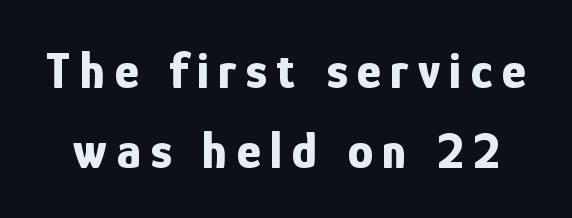
Q: Is the text bold? A: Yes.
Q: Is the text italic (slanted)? A: No, it is upright.
Q: Is the typeface a serif or a sans-serif typeface? A: Sans-serif.
Q: Is the text underlined? A: No.
Q: Is the spacing between lines tight, normal or loose? A: Normal.
Q: Width (condensed, normal, or wide)? A: Condensed.
Q: Stroke contrast? A: Low.
Q: x-height? A: Medium.
Q: Monospaced? A: No.
